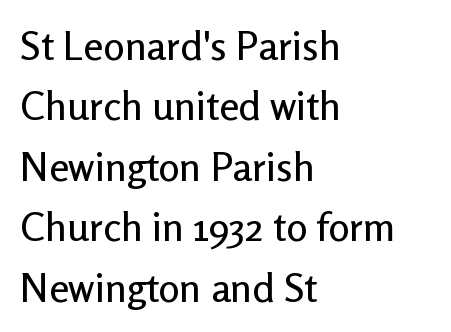
The image shows 40 px sans-serif type, upright; set left-aligned, normal line spacing (1.51x), normal letter spacing, not underlined; low stroke contrast and a medium x-height.
